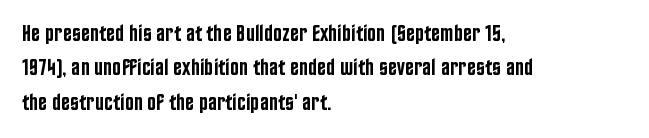
The image shows 24 px text type, upright; set left-aligned, normal line spacing (1.43x), normal letter spacing, not underlined.
